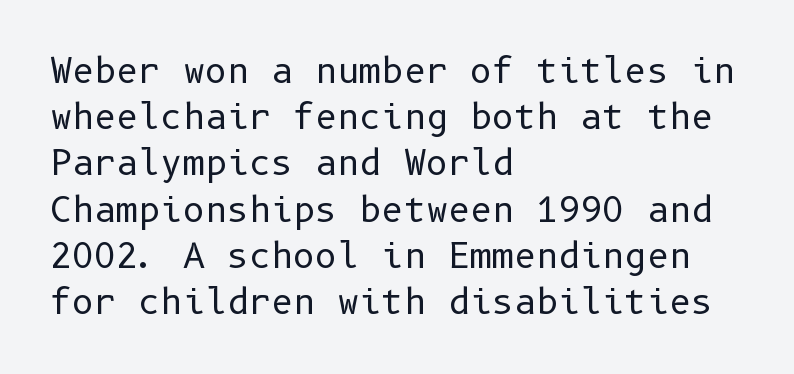
Teacher's note: observe the even left margin — that is flush-left alignment. The line-height multiplier appears to be the usual default. Ink coverage per letter is moderate at most. The type family on display is of the sans-serif kind. No extra tracking has been applied to these lines. The area under the type is left untouched.
